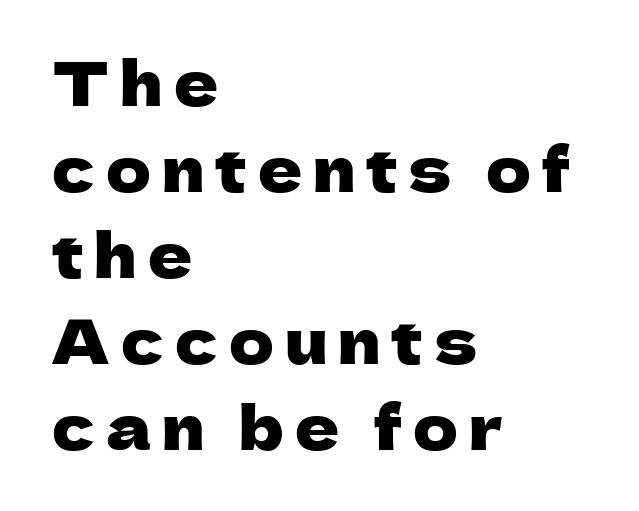
The image shows 61 px sans-serif type, upright; set left-aligned, normal line spacing (1.41x), not underlined; low stroke contrast and a medium x-height.
